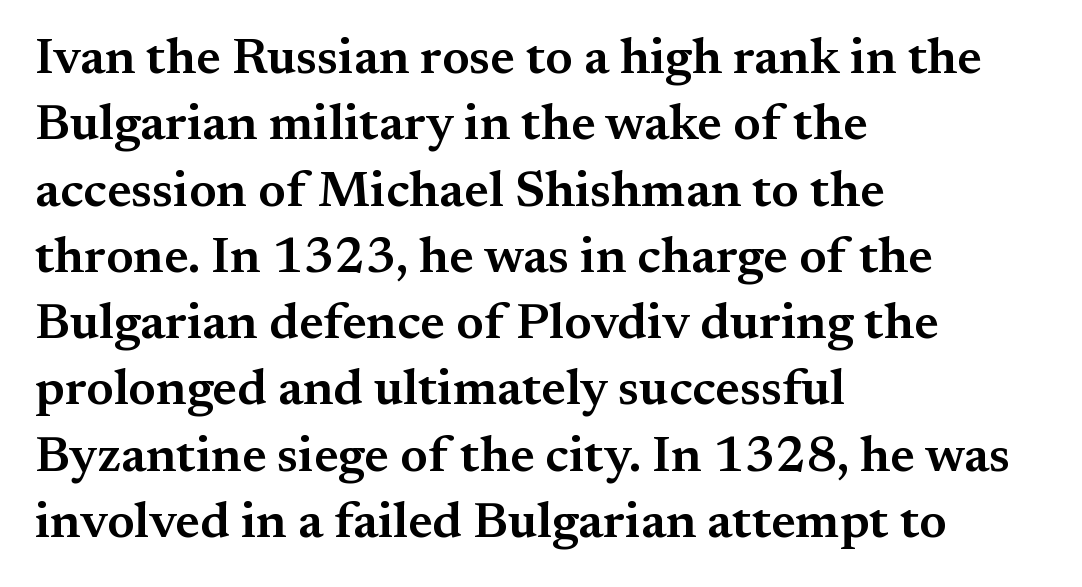
The image shows 51 px semibold serif type, upright; set left-aligned, normal line spacing (1.3x), normal letter spacing, not underlined; medium stroke contrast and a small x-height.
